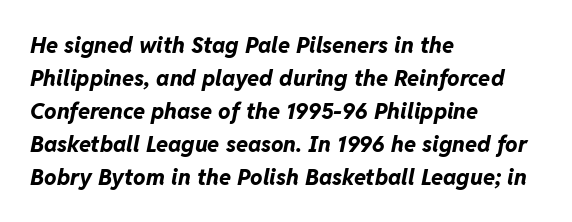
Between one letter and the next there's only the usual sliver of space. The font's italic variant was chosen for this text. Summary of weight: heavy, a full bold. Decoration check: the copy has no underline.
